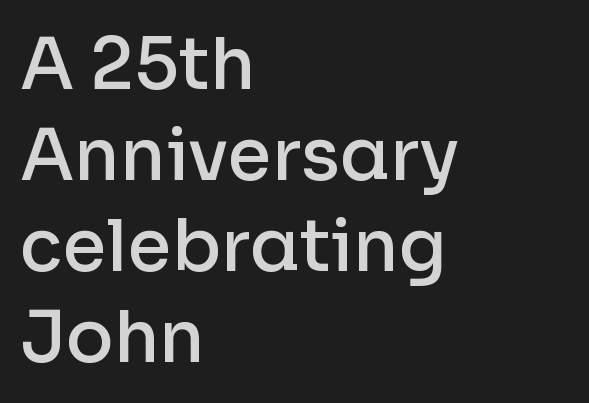
Beneath every word, the page is bare. The face used here is rendered with its standard letterfit. Italic: no, the glyphs are upright roman. Nope, no serifs anywhere on these letters. Compared with typical paragraphs, the rows here are spaced about the same.
